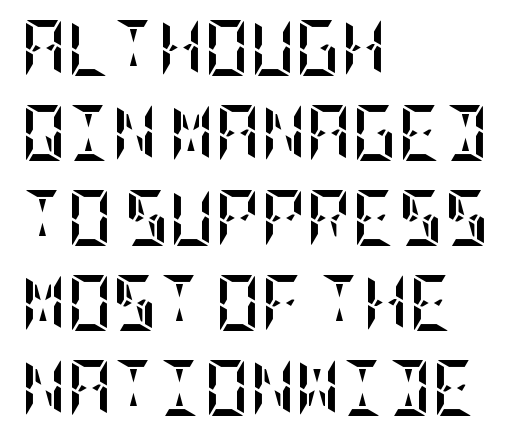
The image shows 56 px semibold, condensed type, upright; set left-aligned, normal line spacing (1.52x), normal letter spacing, not underlined; low stroke contrast and a large x-height.
